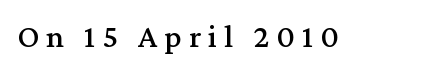
Descender tails drop into unmarked territory. In terms of letterspacing, this is a distinctly airy, spread setting. Every character sits straight up, as roman type does. The passage shown is typeset with a serif family. Character widths vary here, with narrow letters taking less room than wide ones.
